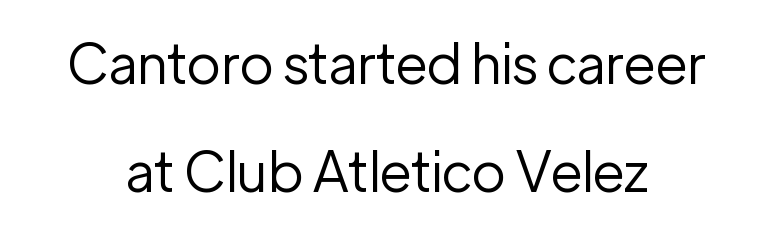
A quiet, ordinary-to-light weight characterises the typeface. Every character sits straight up, as roman type does. Layout note: lines centered. Words appear dense and cohesive because spacing is normal.
